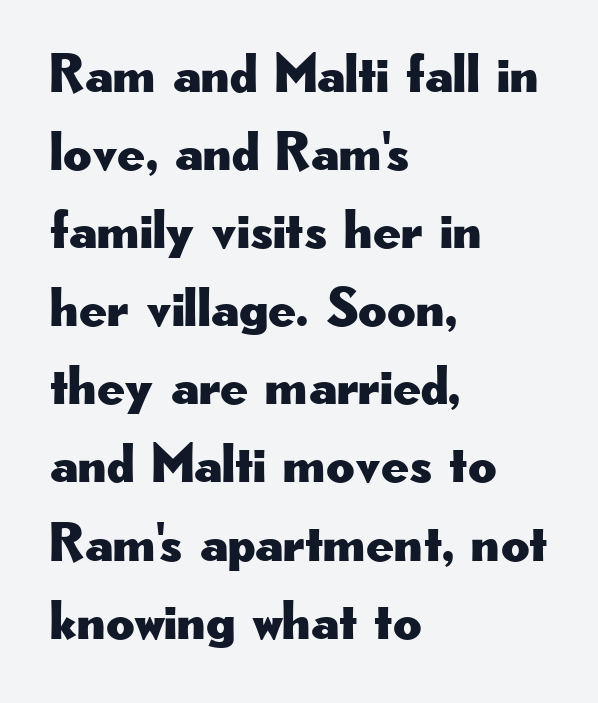
Q: Is the text italic (slanted)? A: No, it is upright.
Q: Is the typeface a serif or a sans-serif typeface? A: Sans-serif.
Q: Is the text underlined? A: No.
Q: How is the paragraph aligned? A: Left-aligned.
Q: Is the spacing between letters normal or unusually wide? A: Normal.
Q: Is the spacing between lines tight, normal or loose? A: Normal.
Q: Width (condensed, normal, or wide)? A: Wide.
Q: Stroke contrast? A: Low.
Q: x-height? A: Small.
Q: Monospaced? A: No.
